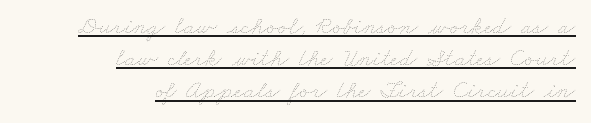
This reads as an unemphasized weight, regular at the heaviest. The typesetter chose a ragged-left arrangement here. A rule runs beneath these lines of type. Baseline-to-baseline distance is the conventional proportion of letter height.
